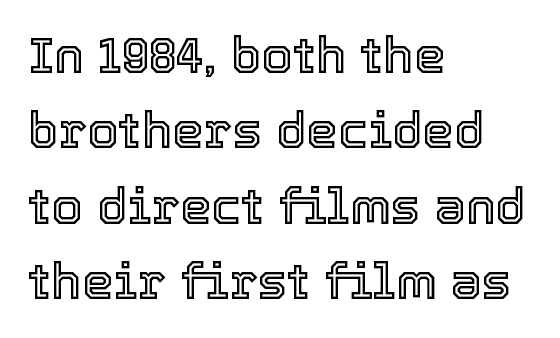
The letters stand upright; this is a roman face. This rendering uses left alignment, leaving the right contour irregular. Glyph-to-glyph distance matches everyday printed text. Think of a printed novel: that variable character pitch is what you see here. Rule under the text: the space is simply empty.
